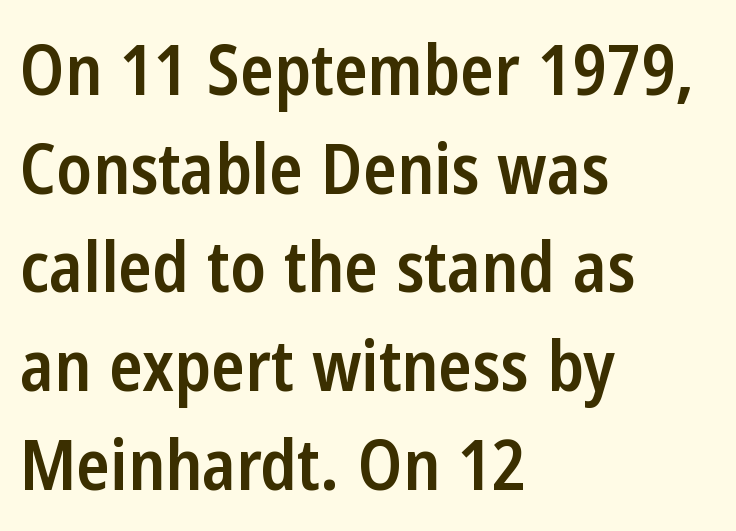
A typesetter would call this proportional, since set widths differ per character. Strokes here are thickened, but only to semibold level. Vertical strokes here are truly vertical. The vertical gap from one line to the next is medium.
